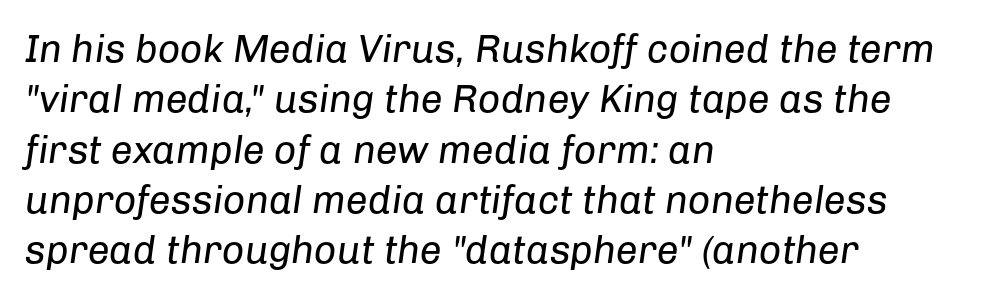
These lines stack with their left ends in a neat column. Each word holds together tightly as a unit, with standard inter-letter gaps. Type without underlining. The face used here is proportionally spaced, like ordinary book or web type. Would a proofreader flag this as italicized? Yes. The weight tops out at a normal text grade.
